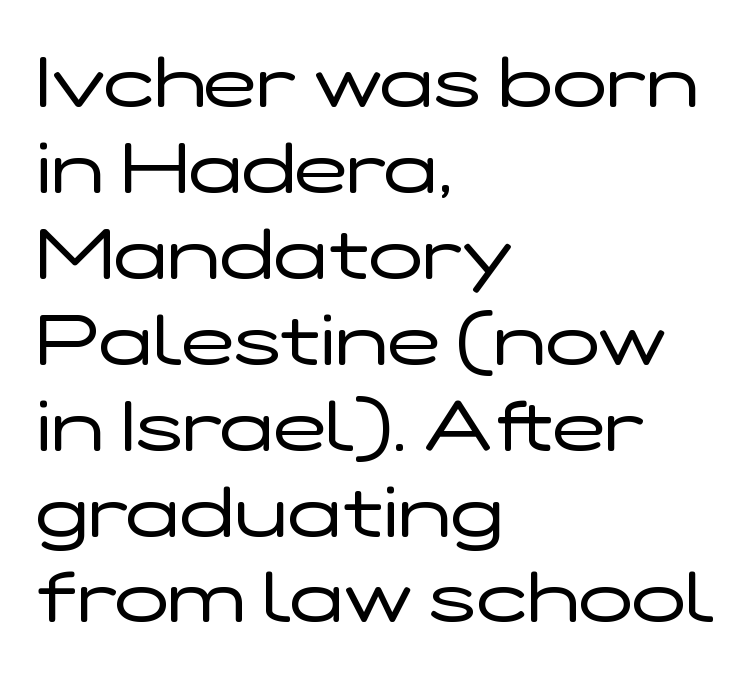
Q: Is the text bold? A: No.
Q: Is the text italic (slanted)? A: No, it is upright.
Q: Is the typeface a serif or a sans-serif typeface? A: Sans-serif.
Q: Is the text underlined? A: No.
Q: How is the paragraph aligned? A: Left-aligned.
Q: Is the spacing between letters normal or unusually wide? A: Normal.
Q: Width (condensed, normal, or wide)? A: Wide.
Q: Stroke contrast? A: Low.
Q: x-height? A: Medium.
Q: Monospaced? A: No.
